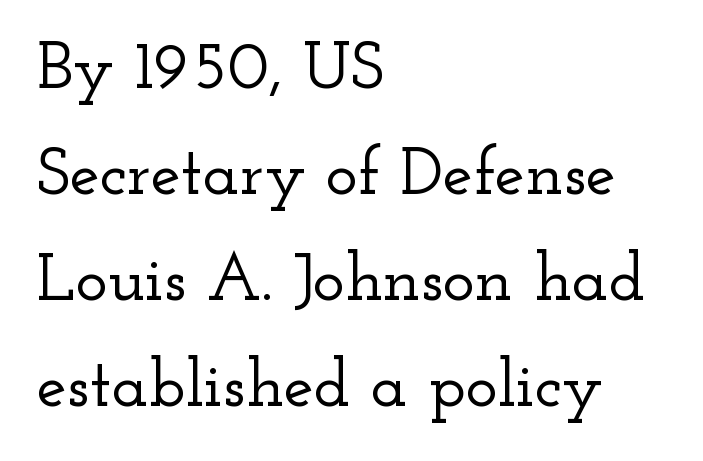
Q: Is the text italic (slanted)? A: No, it is upright.
Q: Is the typeface a serif or a sans-serif typeface? A: Serif.
Q: Is the text underlined? A: No.
Q: How is the paragraph aligned? A: Left-aligned.
Q: Is the spacing between letters normal or unusually wide? A: Normal.
Q: Is the spacing between lines tight, normal or loose? A: Normal.
Q: Width (condensed, normal, or wide)? A: Wide.
Q: Stroke contrast? A: Low.
Q: x-height? A: Small.
Q: Monospaced? A: No.
